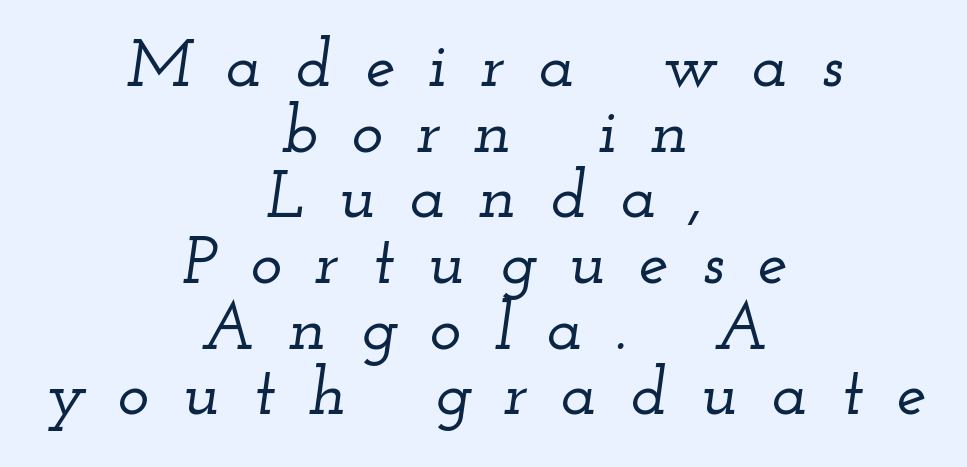
The image shows 67 px wide serif type, italic (leaning right); set centered, tight line spacing (0.98x), unusually wide letter spacing (+0.5 em), not underlined; low stroke contrast and a small x-height.
